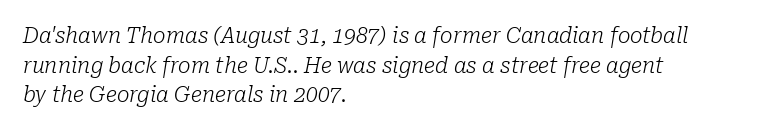
{"italic": "yes", "lean": "right", "slant_degrees": 10, "bold": "no", "underline": "no", "align": "left", "line_spacing": "normal", "line_spacing_ratio": 1.41, "letter_spacing": "normal", "letter_spacing_em": 0.0, "glyph_px": 21}
